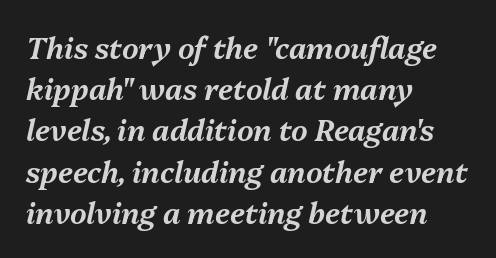
The image shows 29 px text type, italic (leaning right); set left-aligned, normal line spacing (1.42x), normal letter spacing, not underlined; medium stroke contrast and a medium x-height.
